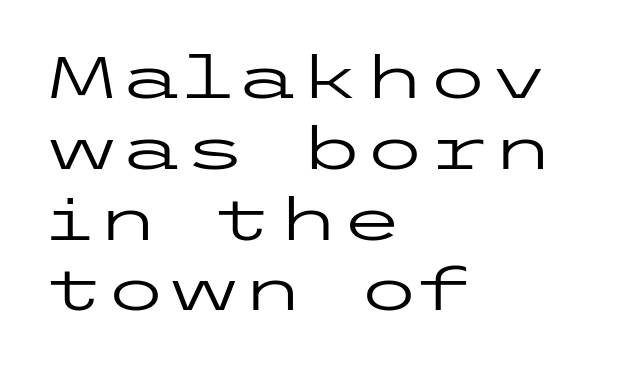
{"serif": "no", "italic": "no", "bold": "no", "weight": "regular", "width": "wide", "stroke_contrast": "low", "x_height": "medium", "underline": "no", "align": "left", "line_spacing_ratio": 1.22, "letter_spacing": "normal", "letter_spacing_em": 0.0, "glyph_px": 58}
